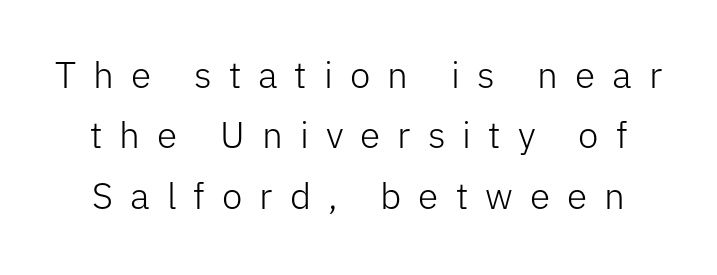
The image shows 37 px light sans-serif type, upright; set normal line spacing (1.63x), unusually wide letter spacing (+0.46 em), not underlined; low stroke contrast and a medium x-height.
